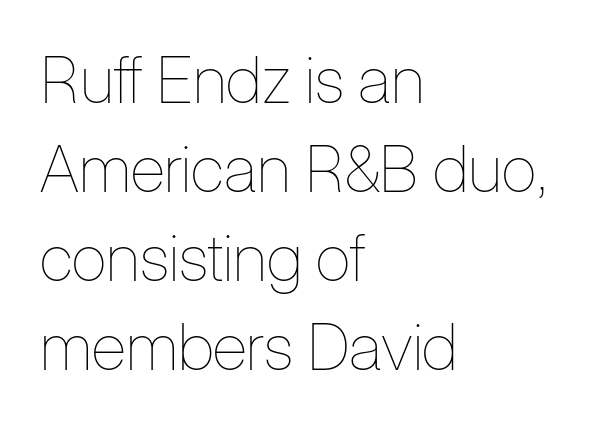
{"italic": "no", "bold": "no", "weight": "thin", "width": "condensed", "stroke_contrast": "low", "x_height": "medium", "monospaced": "no", "underline": "no", "align": "left", "line_spacing": "normal", "line_spacing_ratio": 1.37, "letter_spacing": "normal", "letter_spacing_em": 0.0, "glyph_px": 65}
